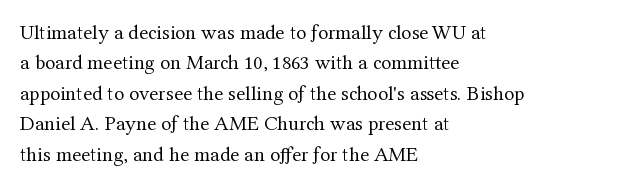
{"italic": "no", "bold": "no", "underline": "no", "align": "left", "line_spacing": "normal", "line_spacing_ratio": 1.45, "letter_spacing": "normal", "letter_spacing_em": 0.0, "glyph_px": 21}
